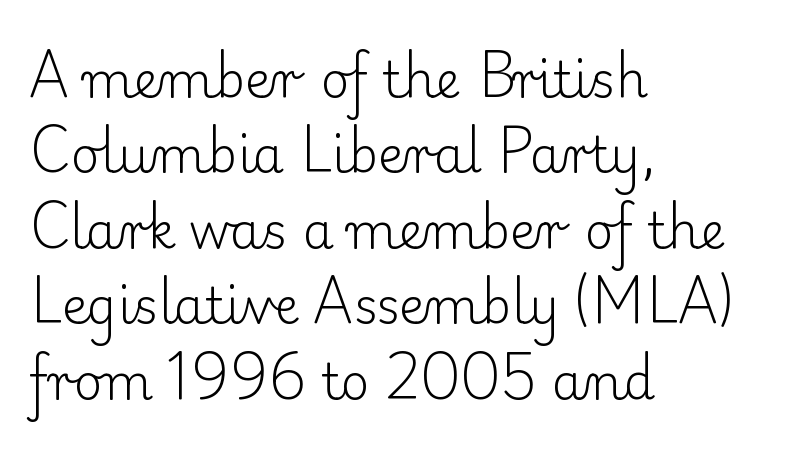
In CSS terms this would be text-align: left. A roman cut, with each character standing at attention. Underline: absent. No letter is thick-stroked: the sample isn't bold.
